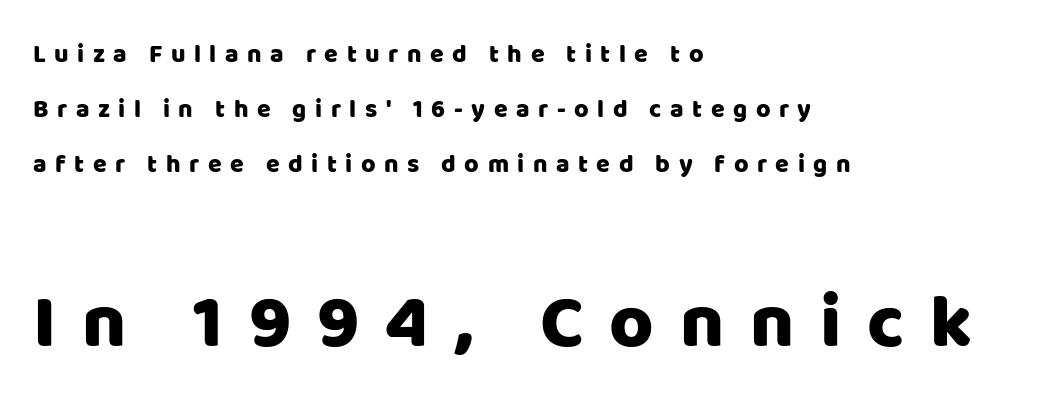
Q: Is the text italic (slanted)? A: No, it is upright.
Q: Is the typeface a serif or a sans-serif typeface? A: Sans-serif.
Q: Is the text underlined? A: No.
Q: How is the paragraph aligned? A: Left-aligned.
Q: Is the spacing between letters normal or unusually wide? A: Unusually wide.
Q: Is the spacing between lines tight, normal or loose? A: Loose.
Q: Which block of text is set in a larger size, the first (top) or the second (bottom)? A: The second (bottom) one.
Q: Width (condensed, normal, or wide)? A: Normal.
Q: Stroke contrast? A: Low.
Q: x-height? A: Large.
Q: Monospaced? A: No.
